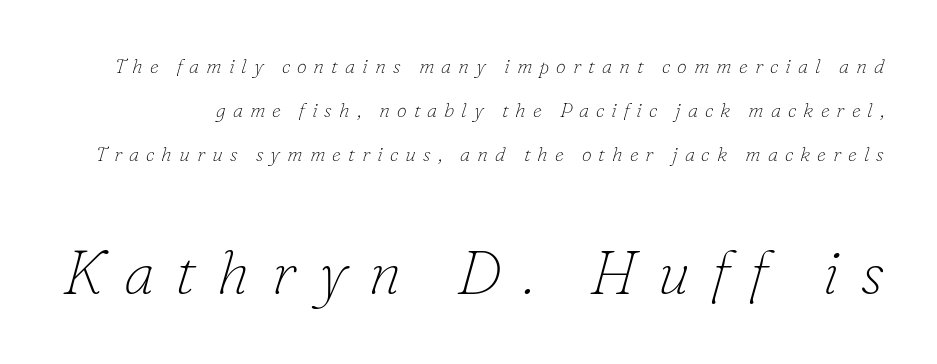
Q: Is the text bold? A: No.
Q: Is the text italic (slanted)? A: Yes, it leans right by about 16 degrees.
Q: Is the typeface a serif or a sans-serif typeface? A: Serif.
Q: Is the text underlined? A: No.
Q: Is the spacing between letters normal or unusually wide? A: Unusually wide.
Q: Is the spacing between lines tight, normal or loose? A: Loose.
Q: Which block of text is set in a larger size, the first (top) or the second (bottom)? A: The second (bottom) one.
Q: Width (condensed, normal, or wide)? A: Normal.
Q: Stroke contrast? A: Low.
Q: x-height? A: Small.
Q: Monospaced? A: No.
